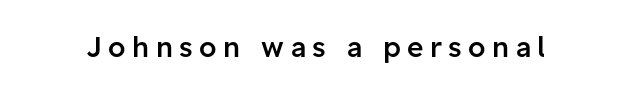
{"serif": "no", "italic": "no", "bold": "semi", "weight": "semibold", "width": "normal", "stroke_contrast": "low", "x_height": "medium", "monospaced": "no", "underline": "no", "letter_spacing": "wide", "letter_spacing_em": 0.23, "glyph_px": 28}
